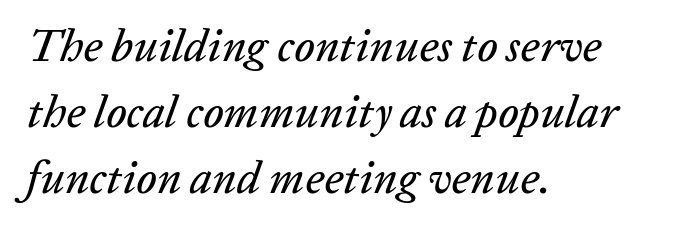
The image shows 45 px text type, italic (leaning right); set left-aligned, normal line spacing (1.47x), normal letter spacing, not underlined; low stroke contrast and a medium x-height.
